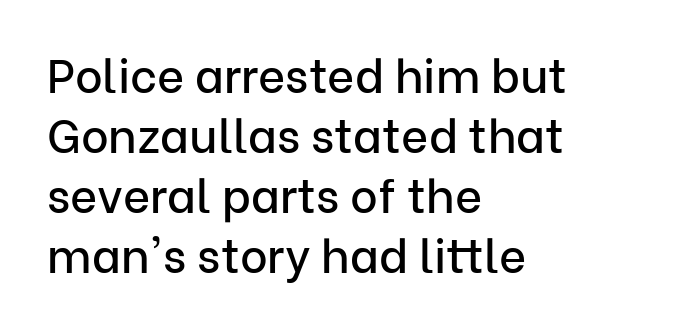
Q: Is the text italic (slanted)? A: No, it is upright.
Q: Is the typeface a serif or a sans-serif typeface? A: Sans-serif.
Q: Is the text underlined? A: No.
Q: How is the paragraph aligned? A: Left-aligned.
Q: Is the spacing between letters normal or unusually wide? A: Normal.
Q: Is the spacing between lines tight, normal or loose? A: Normal.
Q: Width (condensed, normal, or wide)? A: Normal.
Q: Stroke contrast? A: Low.
Q: x-height? A: Medium.
Q: Monospaced? A: No.
